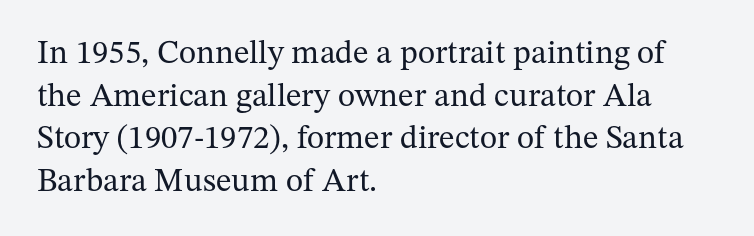
{"serif": "yes", "italic": "no", "bold": "no", "weight": "regular", "width": "normal", "stroke_contrast": "medium", "x_height": "medium", "monospaced": "no", "underline": "no", "align": "left", "line_spacing": "normal", "line_spacing_ratio": 1.29, "letter_spacing": "normal", "letter_spacing_em": 0.0, "glyph_px": 33}
